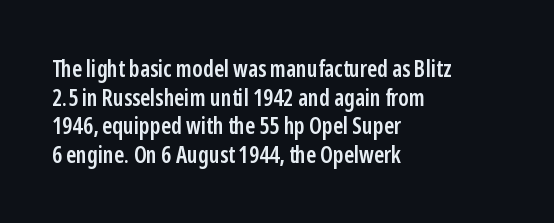
The specimen omits any rule beneath the text block's lines. The type sits square on the baseline with zero lean. This block has exactly the height ordinary leading produces. Does extra space separate the letters? No, they use regular spacing.
